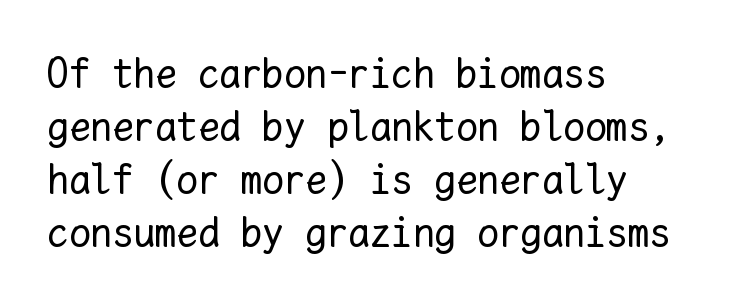
{"italic": "no", "bold": "no", "weight": "regular", "width": "normal", "stroke_contrast": "low", "x_height": "medium", "monospaced": "yes", "underline": "no", "align": "left", "line_spacing_ratio": 1.23, "letter_spacing": "normal", "letter_spacing_em": 0.0, "glyph_px": 43}
